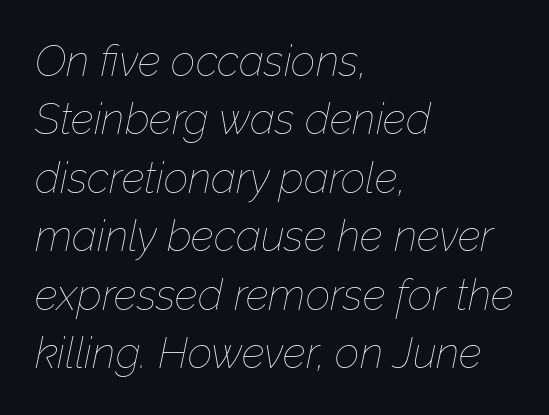
{"italic": "yes", "lean": "right", "slant_degrees": 12, "bold": "no", "weight": "thin", "width": "normal", "stroke_contrast": "low", "x_height": "medium", "monospaced": "no", "underline": "no", "align": "left", "line_spacing": "normal", "line_spacing_ratio": 1.36, "letter_spacing": "normal", "letter_spacing_em": 0.0, "glyph_px": 43}
